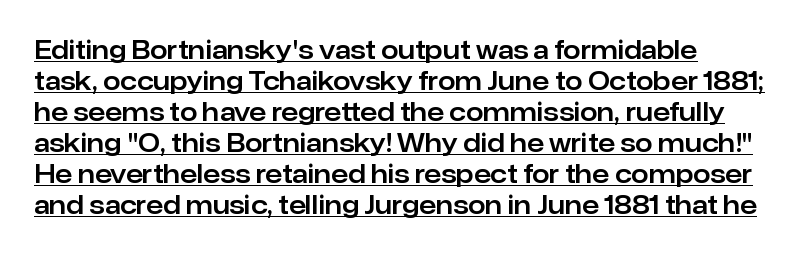
Q: Is the text italic (slanted)? A: No, it is upright.
Q: Is the text underlined? A: Yes.
Q: Is the spacing between letters normal or unusually wide? A: Normal.
